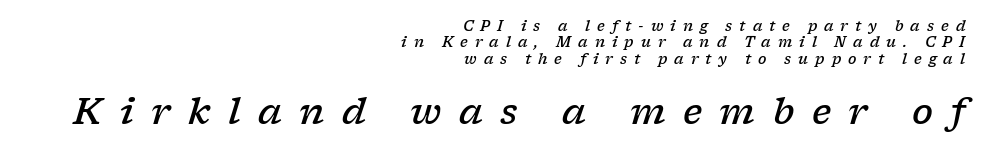
Q: Is the text bold? A: Semi-bold.
Q: Is the text italic (slanted)? A: Yes, it leans right by about 17 degrees.
Q: Is the typeface a serif or a sans-serif typeface? A: Serif.
Q: Is the text underlined? A: No.
Q: How is the paragraph aligned? A: Right-aligned.
Q: Is the spacing between letters normal or unusually wide? A: Unusually wide.
Q: Which block of text is set in a larger size, the first (top) or the second (bottom)? A: The second (bottom) one.
Q: Width (condensed, normal, or wide)? A: Wide.
Q: Stroke contrast? A: Low.
Q: x-height? A: Medium.
Q: Monospaced? A: No.
